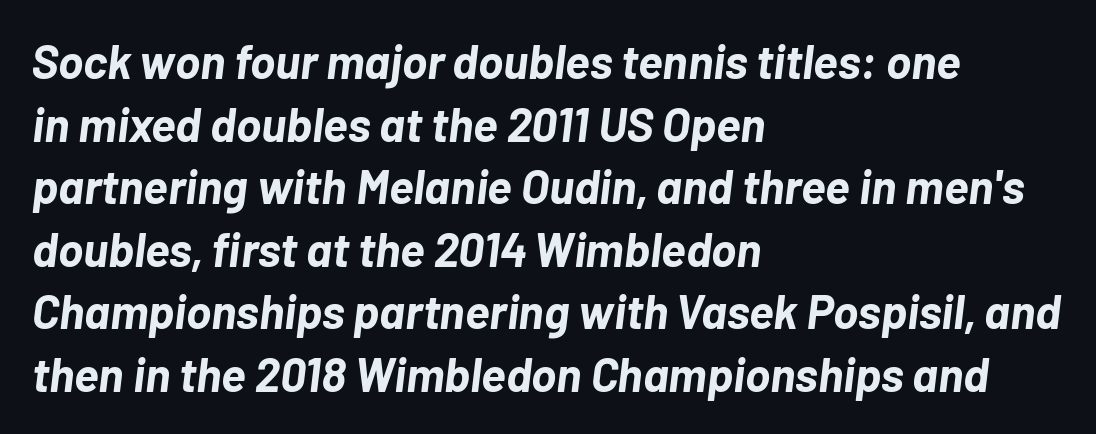
Q: Is the text bold? A: Yes.
Q: Is the text italic (slanted)? A: Yes, it leans right by about 7 degrees.
Q: Is the text underlined? A: No.
Q: How is the paragraph aligned? A: Left-aligned.
Q: Is the spacing between letters normal or unusually wide? A: Normal.
Q: Is the spacing between lines tight, normal or loose? A: Normal.
Q: Width (condensed, normal, or wide)? A: Normal.
Q: Stroke contrast? A: Low.
Q: x-height? A: Medium.
Q: Monospaced? A: No.
